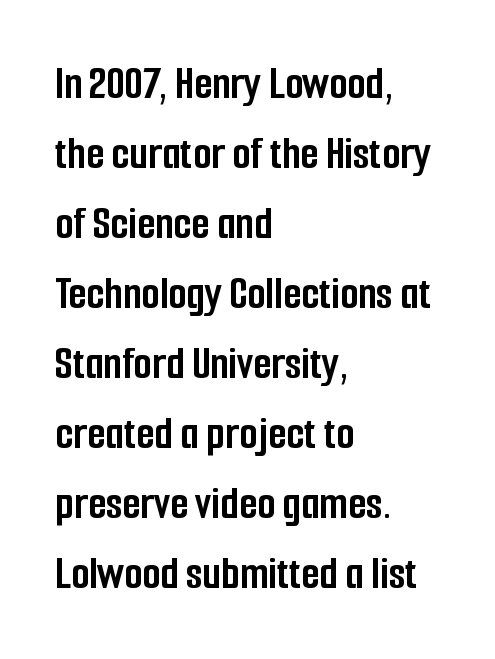
Q: Is the text bold? A: Yes.
Q: Is the text italic (slanted)? A: No, it is upright.
Q: Is the typeface a serif or a sans-serif typeface? A: Sans-serif.
Q: Is the text underlined? A: No.
Q: How is the paragraph aligned? A: Left-aligned.
Q: Is the spacing between letters normal or unusually wide? A: Normal.
Q: Is the spacing between lines tight, normal or loose? A: Normal.
Q: Width (condensed, normal, or wide)? A: Condensed.
Q: Stroke contrast? A: Low.
Q: x-height? A: Medium.
Q: Monospaced? A: No.
